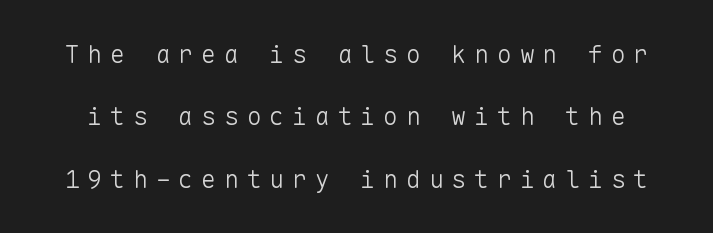
The passage shown is not underscored anywhere. You can tell it's not italic because the verticals are truly vertical. Vertical spacing — loose. Tracking value appears strongly positive — letters spread wide. Is the type heavy? It reads as light-to-regular instead.
